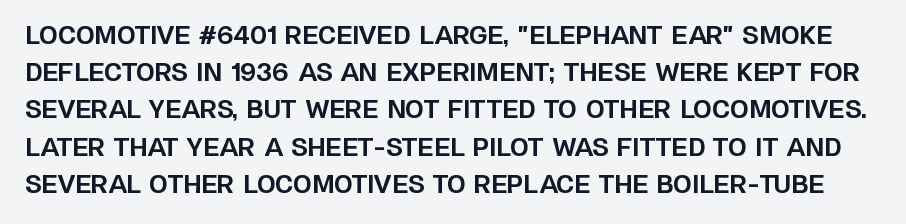
Q: Is the text bold? A: Yes.
Q: Is the text italic (slanted)? A: No, it is upright.
Q: Is the text underlined? A: No.
Q: Is the spacing between letters normal or unusually wide? A: Normal.
Q: Is the spacing between lines tight, normal or loose? A: Normal.
